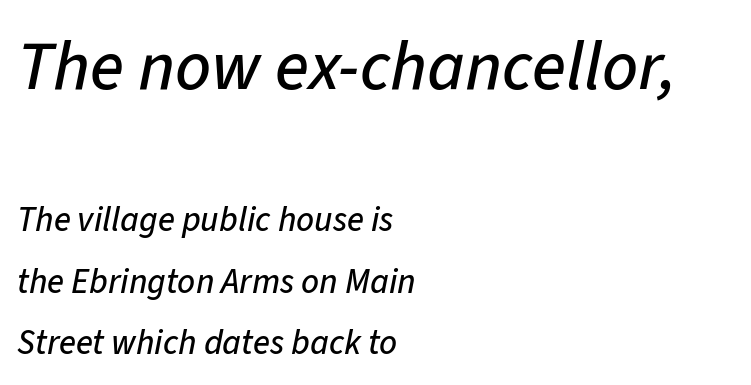
The composition opens big and finishes small. Line starts are locked; line ends wander. Varying glyph widths throughout — classic text-font behaviour. The words here are not underlined.
